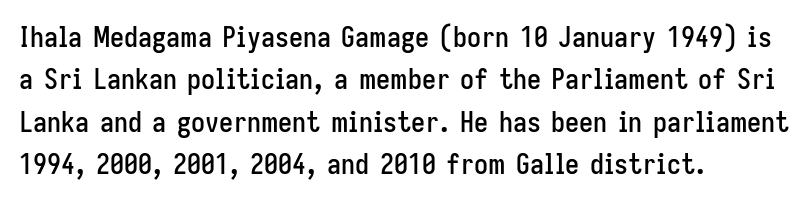
{"serif": "no", "italic": "no", "width": "condensed", "stroke_contrast": "low", "x_height": "medium", "monospaced": "no", "underline": "no", "align": "left", "line_spacing": "normal", "line_spacing_ratio": 1.51, "letter_spacing": "normal", "letter_spacing_em": 0.0, "glyph_px": 28}
